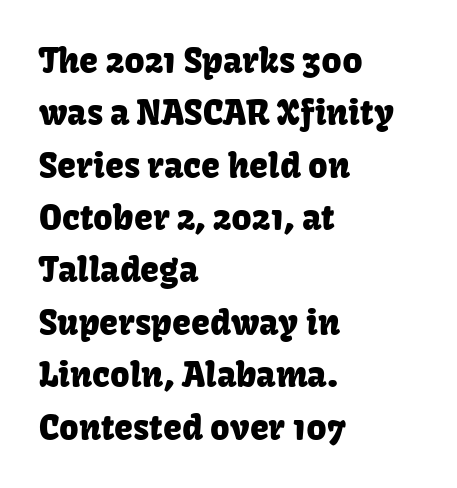
The image shows 34 px sans-serif type, upright; set left-aligned, normal line spacing (1.54x), normal letter spacing, not underlined; low stroke contrast and a medium x-height.
